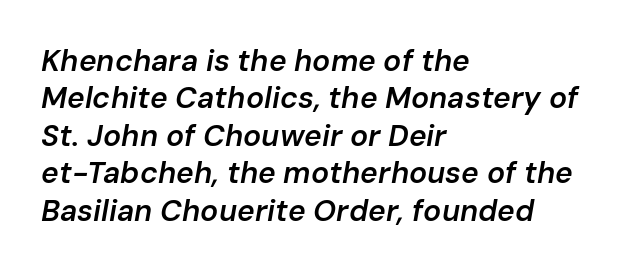
The image shows 30 px semibold type, italic (leaning right); set left-aligned, normal line spacing (1.25x), normal letter spacing, not underlined; low stroke contrast and a medium x-height.
